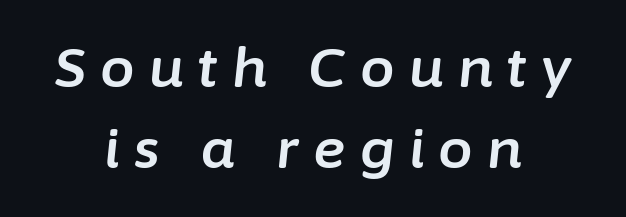
Q: Is the text italic (slanted)? A: Yes, it leans right by about 6 degrees.
Q: Is the text underlined? A: No.
Q: How is the paragraph aligned? A: Centered.
Q: Is the spacing between letters normal or unusually wide? A: Unusually wide.
Q: Is the spacing between lines tight, normal or loose? A: Normal.
Q: Width (condensed, normal, or wide)? A: Normal.
Q: Stroke contrast? A: Low.
Q: x-height? A: Medium.
Q: Monospaced? A: No.
